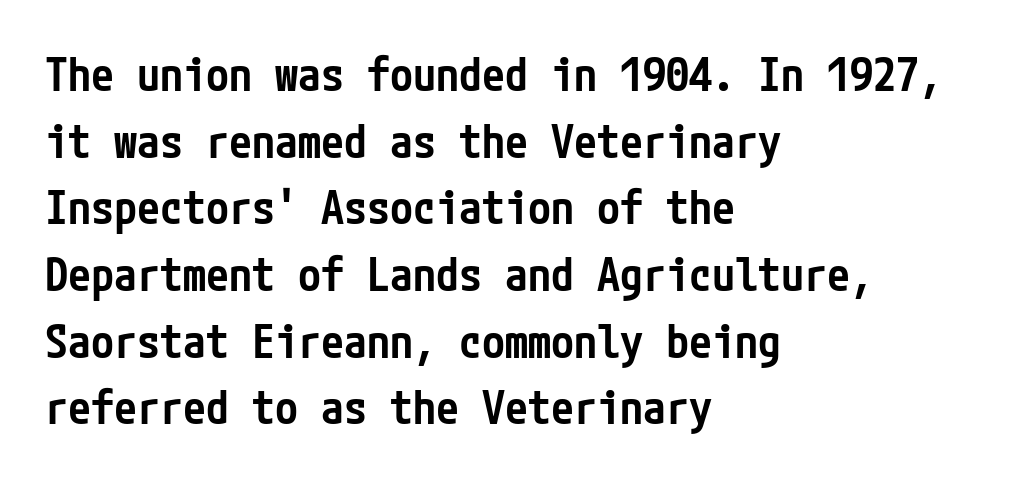
In CSS terms this would be text-align: left. These lines carry some extra weight — a demibold, not a full bold. The face used here is rendered with its standard letterfit. Vertical spacing — default.
